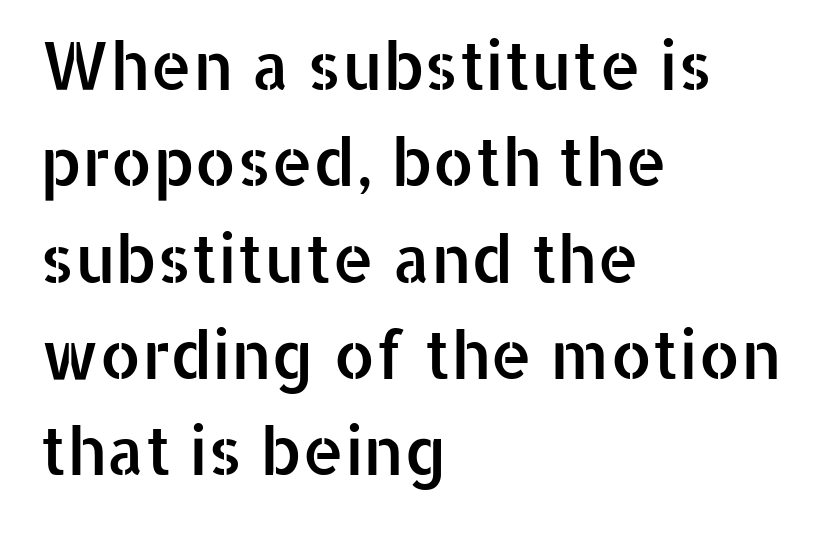
Q: Is the text italic (slanted)? A: No, it is upright.
Q: Is the typeface a serif or a sans-serif typeface? A: Sans-serif.
Q: Is the text underlined? A: No.
Q: How is the paragraph aligned? A: Left-aligned.
Q: Is the spacing between letters normal or unusually wide? A: Normal.
Q: Is the spacing between lines tight, normal or loose? A: Normal.
Q: Width (condensed, normal, or wide)? A: Normal.
Q: Stroke contrast? A: Low.
Q: x-height? A: Medium.
Q: Monospaced? A: No.
